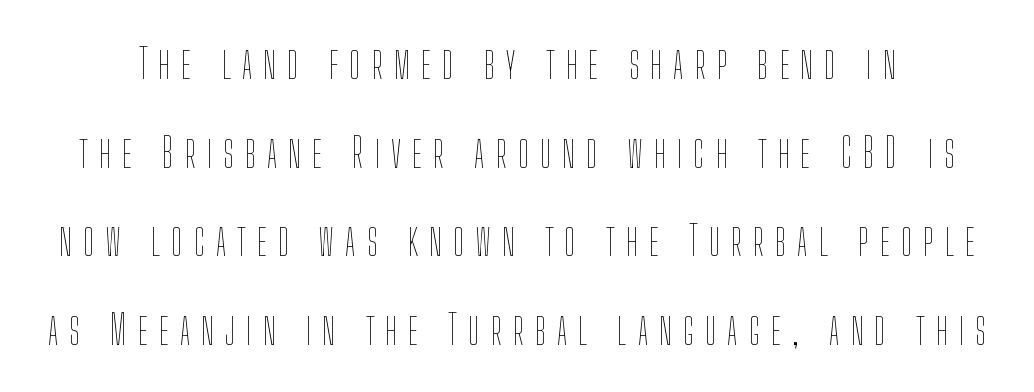
{"italic": "no", "bold": "no", "weight": "thin", "width": "condensed", "stroke_contrast": "low", "x_height": "medium", "monospaced": "no", "underline": "no", "line_spacing": "loose", "line_spacing_ratio": 2.16, "letter_spacing": "wide", "letter_spacing_em": 0.27, "glyph_px": 41}
